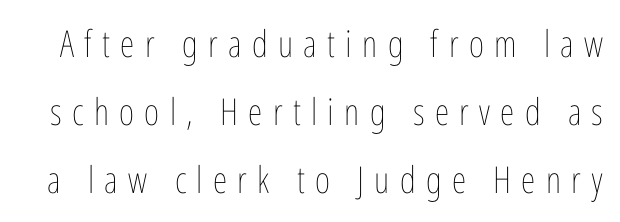
{"italic": "no", "bold": "no", "weight": "thin", "width": "condensed", "stroke_contrast": "low", "x_height": "medium", "monospaced": "no", "underline": "no", "line_spacing_ratio": 1.84, "letter_spacing": "wide", "letter_spacing_em": 0.28, "glyph_px": 37}
